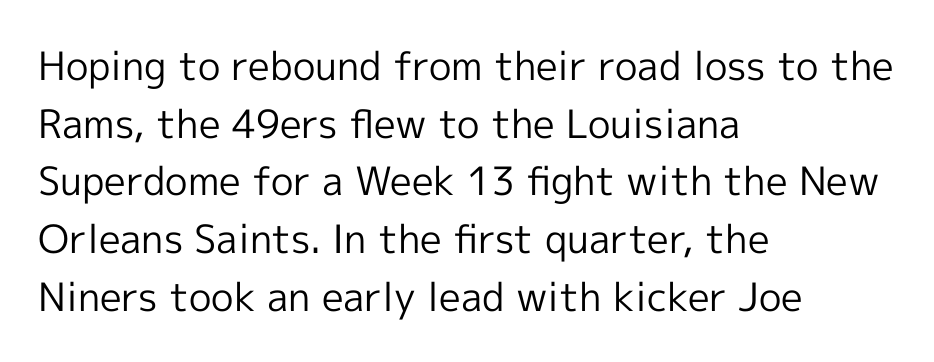
Is there much room between lines? A standard amount, neither cramped nor airy. The letters sit at their default tracking, neither squeezed nor spread. The weight would be labelled regular, book, light, or lighter still. You could not count columns in this text — the font is proportionally spaced. Observe the absence of serifs on each vertical stroke in this sample.
